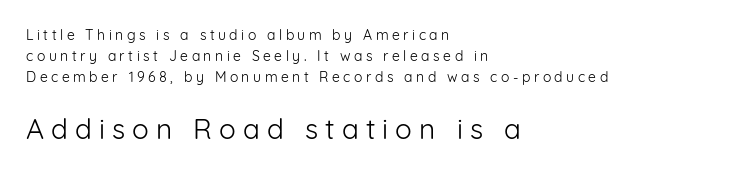
{"serif": "no", "italic": "no", "bold": "no", "weight": "light", "width": "normal", "stroke_contrast": "low", "x_height": "medium", "monospaced": "no", "underline": "no", "align": "left", "line_spacing": "normal", "line_spacing_ratio": 1.49, "letter_spacing": "wide", "letter_spacing_em": 0.25, "larger_block": "second", "size_ratio": 2.0, "glyph_px": 28}
